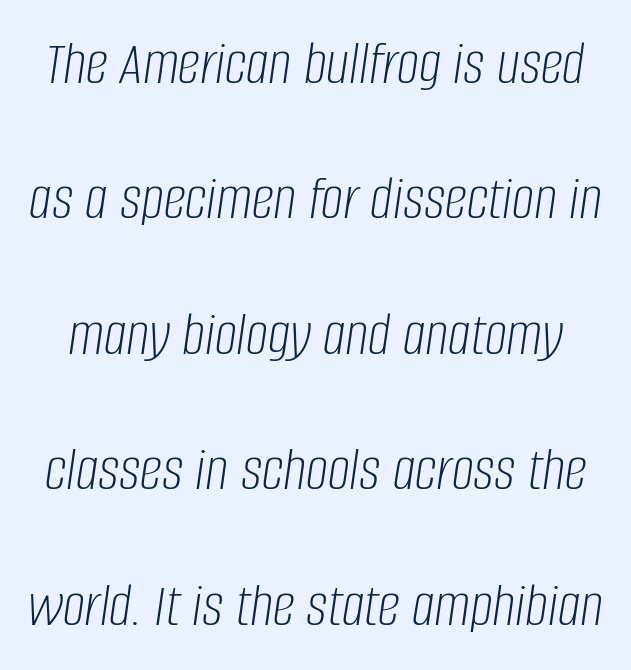
{"italic": "yes", "lean": "right", "slant_degrees": 8, "bold": "no", "weight": "light", "width": "condensed", "stroke_contrast": "low", "x_height": "large", "monospaced": "no", "underline": "no", "line_spacing": "loose", "line_spacing_ratio": 2.15, "letter_spacing": "normal", "letter_spacing_em": 0.0, "glyph_px": 63}
